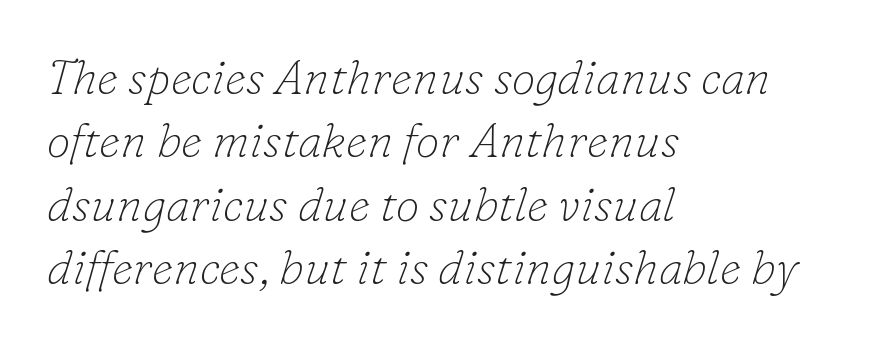
The image shows 48 px thin serif type, italic (leaning right); set left-aligned, normal line spacing (1.32x), normal letter spacing, not underlined; low stroke contrast and a small x-height.
